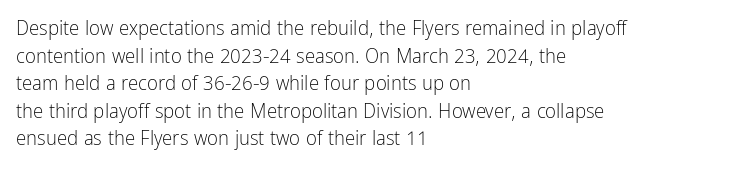
Teacher's note: observe the even left margin — that is flush-left alignment. The line texture is even and compact thanks to regular tracking. The lettering stays uniformly vertical, giving the passage a roman look. The baseline area is clear.
